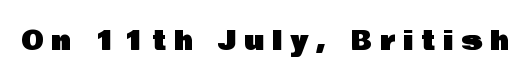
Q: Is the text italic (slanted)? A: No, it is upright.
Q: Is the text underlined? A: No.
Q: Is the spacing between letters normal or unusually wide? A: Unusually wide.
